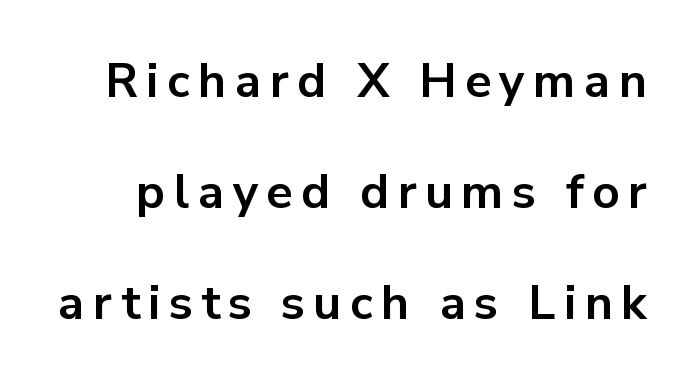
Q: Is the text bold? A: Yes.
Q: Is the text italic (slanted)? A: No, it is upright.
Q: Is the typeface a serif or a sans-serif typeface? A: Sans-serif.
Q: Is the text underlined? A: No.
Q: Is the spacing between lines tight, normal or loose? A: Loose.
Q: Width (condensed, normal, or wide)? A: Normal.
Q: Stroke contrast? A: Low.
Q: x-height? A: Medium.
Q: Monospaced? A: No.
